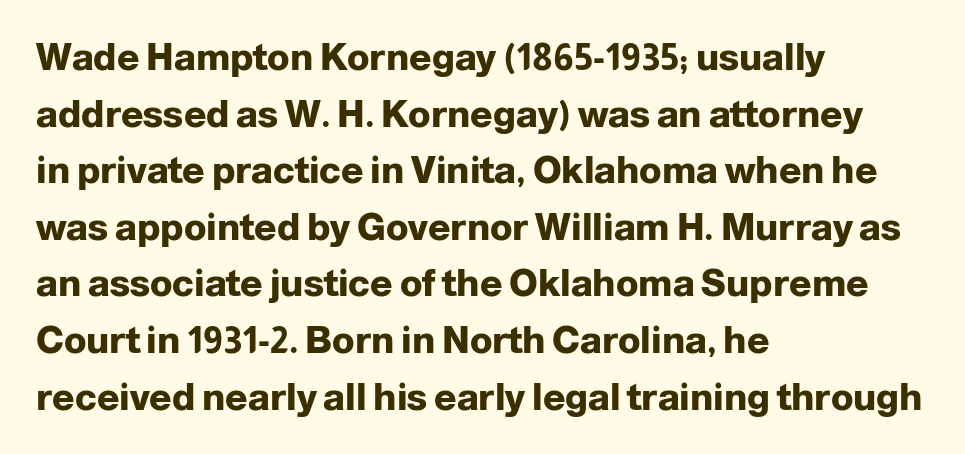
The image shows 37 px heavy sans-serif type, upright; set left-aligned, normal line spacing (1.53x), normal letter spacing, not underlined; low stroke contrast and a medium x-height.
